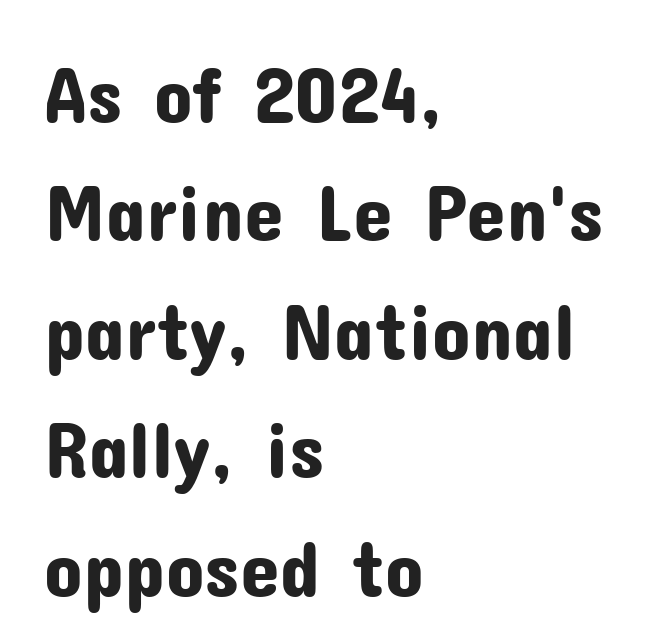
Q: Is the text italic (slanted)? A: No, it is upright.
Q: Is the typeface a serif or a sans-serif typeface? A: Sans-serif.
Q: Is the text underlined? A: No.
Q: How is the paragraph aligned? A: Left-aligned.
Q: Is the spacing between letters normal or unusually wide? A: Normal.
Q: Is the spacing between lines tight, normal or loose? A: Normal.
Q: Width (condensed, normal, or wide)? A: Normal.
Q: Stroke contrast? A: Low.
Q: x-height? A: Medium.
Q: Monospaced? A: No.
